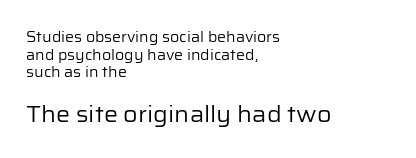
{"italic": "no", "bold": "no", "underline": "no", "align": "left", "line_spacing": "normal", "line_spacing_ratio": 1.26, "letter_spacing": "normal", "letter_spacing_em": 0.0, "larger_block": "second", "size_ratio": 1.57, "glyph_px": 22}
